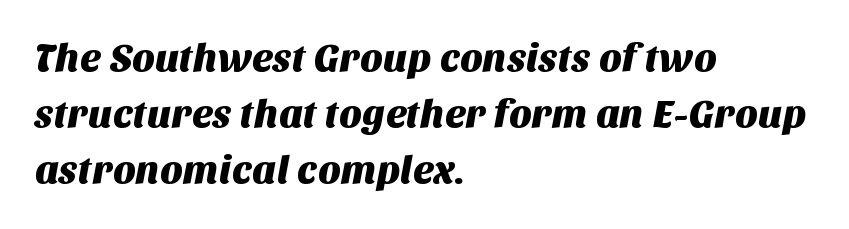
The passage shown has conventional tracking throughout. Line beginnings align vertically; line endings do not. A typesetter would call this proportional, since set widths differ per character. Students, observe: this is what conventionally led text looks like. The glyphs are unaccompanied by any horizontal stroke below them. Nope, no serifs anywhere on these letters.
